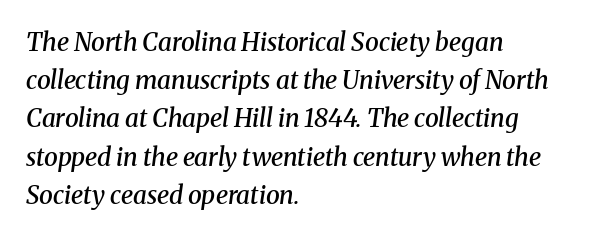
The image shows 25 px text type, italic (leaning right); set left-aligned, normal line spacing (1.53x), normal letter spacing, not underlined.
